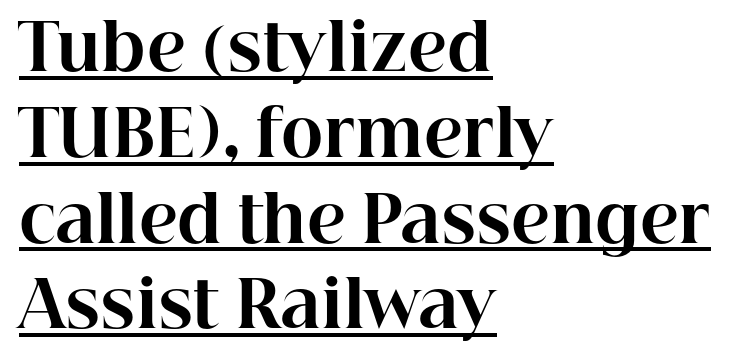
{"serif": "yes", "italic": "no", "bold": "yes", "weight": "bold", "width": "normal", "stroke_contrast": "high", "x_height": "medium", "monospaced": "no", "underline": "yes", "align": "left", "line_spacing": "normal", "line_spacing_ratio": 1.34, "letter_spacing": "normal", "letter_spacing_em": 0.0, "glyph_px": 64}
